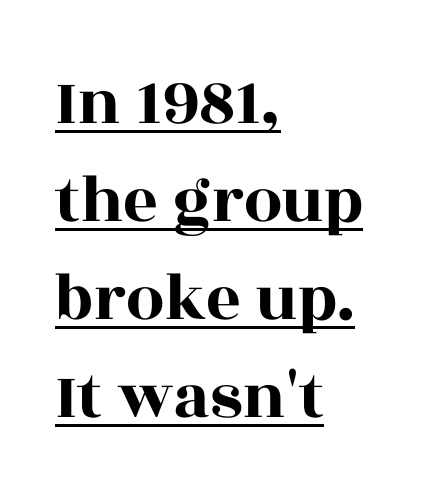
This sample keeps an unexceptional amount of space between lines. This sample uses an upright cut, with every glyph sitting square on the baseline. Here the designer chose a conventional face with non-uniform glyph widths. Glyph-to-glyph distance matches everyday printed text.
